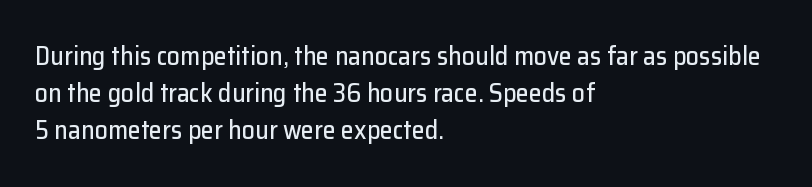
The image shows 26 px text type, upright; set left-aligned, normal line spacing (1.43x), normal letter spacing, not underlined.
